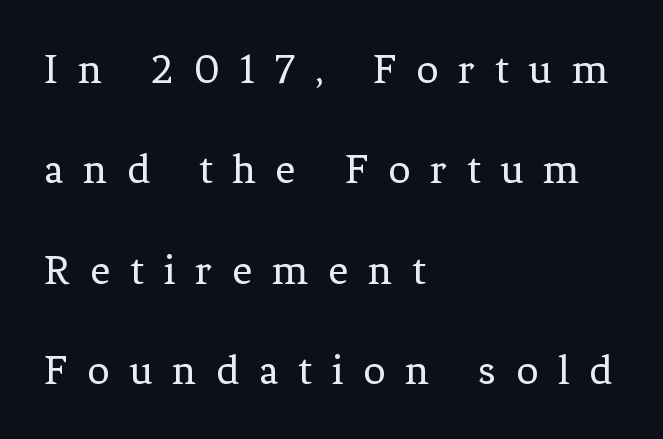
Honestly, there is no underline to notice here at all. Quick note: not italic, upright. To sum up the face: it has serifs. Alignment: flush left. Tracking value appears strongly positive — letters spread wide. No chunkiness to these letters — they're not bold.
